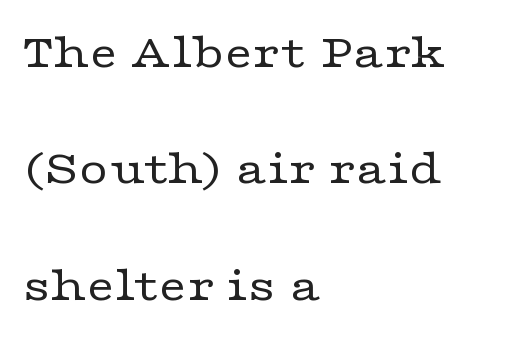
Nothing heavy about these letters — not bold at all. Each row of text sits above clean, open space. Rows of type keep a wide berth in the vertical direction. The rendering anchors every line to the left-hand side.
